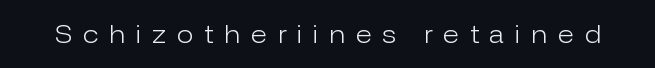
The passage shown has open, widely tracked lettering throughout. Stroke mass is kept to a normal reading level or below. The font's upright variant was chosen for this text. Bare-footed words on every line.
